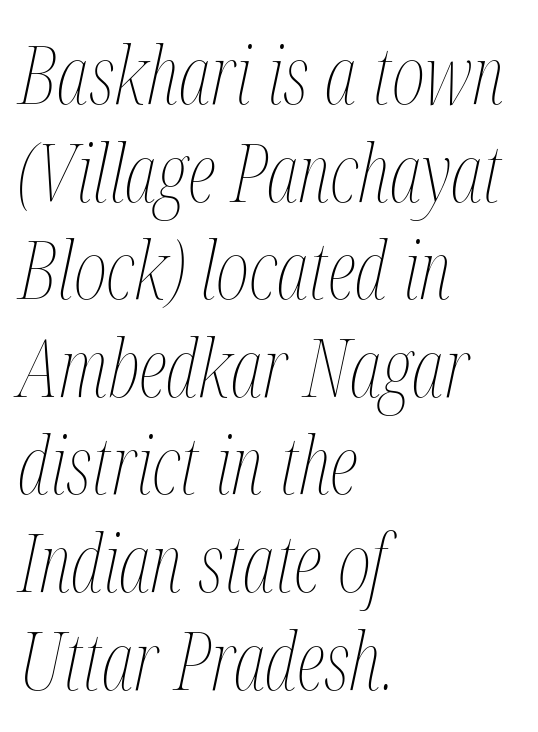
Q: Is the text bold? A: No.
Q: Is the text italic (slanted)? A: Yes, it leans right by about 12 degrees.
Q: Is the text underlined? A: No.
Q: How is the paragraph aligned? A: Left-aligned.
Q: Is the spacing between letters normal or unusually wide? A: Normal.
Q: Width (condensed, normal, or wide)? A: Condensed.
Q: Stroke contrast? A: Medium.
Q: x-height? A: Medium.
Q: Monospaced? A: No.
